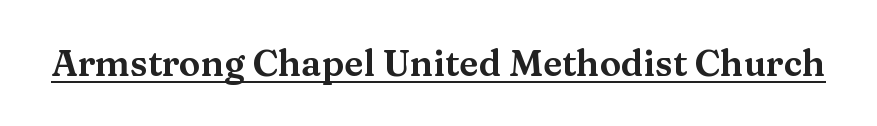
The image shows 36 px wide serif type, upright; set normal letter spacing, underlined; medium stroke contrast and a medium x-height.
